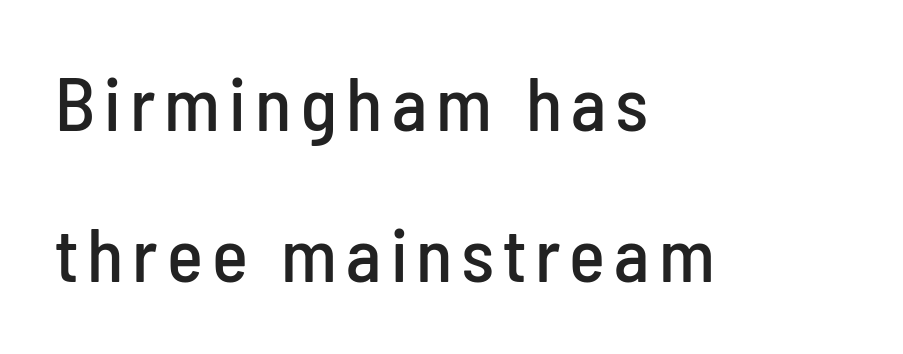
Ascenders rise straight up at ninety degrees. Varying glyph widths throughout — classic text-font behaviour. Leading: increased. A student would call this left alignment; a typographer would say flush left, rag right. Beneath every word, the page is bare.
